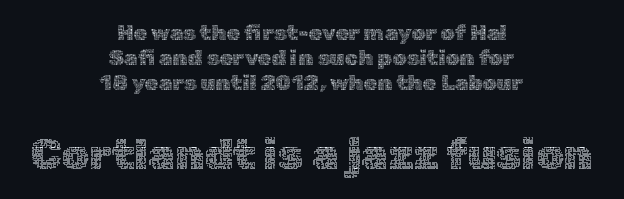
The image shows 43 px thin type, upright; set centered, tight line spacing (1.13x), normal letter spacing, not underlined; the second (bottom) block is 1.95x larger; a medium x-height.
